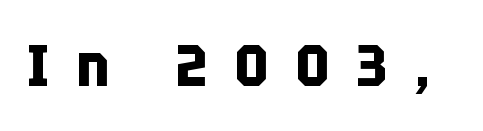
Q: Is the text bold? A: Yes.
Q: Is the text italic (slanted)? A: No, it is upright.
Q: Is the typeface a serif or a sans-serif typeface? A: Sans-serif.
Q: Is the text underlined? A: No.
Q: Is the spacing between letters normal or unusually wide? A: Unusually wide.
Q: Width (condensed, normal, or wide)? A: Condensed.
Q: Stroke contrast? A: Low.
Q: x-height? A: Large.
Q: Monospaced? A: No.
